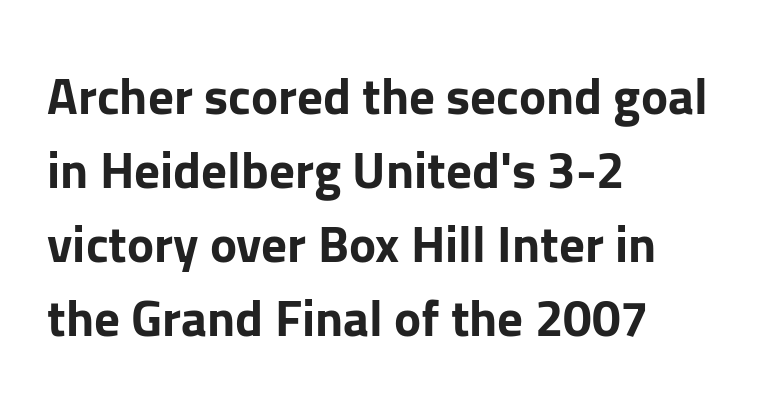
{"serif": "no", "italic": "no", "bold": "yes", "weight": "bold", "width": "normal", "stroke_contrast": "low", "x_height": "medium", "monospaced": "no", "underline": "no", "align": "left", "line_spacing": "normal", "line_spacing_ratio": 1.45, "letter_spacing": "normal", "letter_spacing_em": 0.0, "glyph_px": 51}
